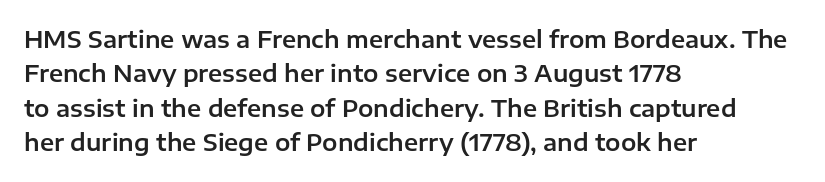
{"italic": "no", "underline": "no", "align": "left", "line_spacing": "normal", "line_spacing_ratio": 1.5, "letter_spacing": "normal", "letter_spacing_em": 0.0, "glyph_px": 23}
